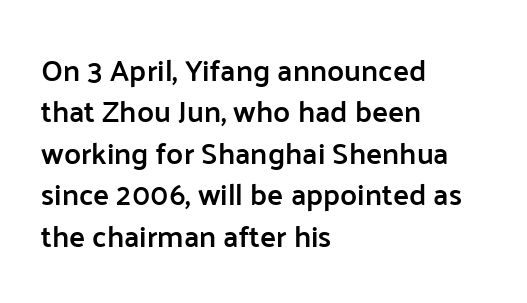
The words here are not underlined. Is the block centered? No — it sits flush against the left margin. This sample keeps an unexceptional amount of space between lines. Vertical strokes here are truly vertical.
